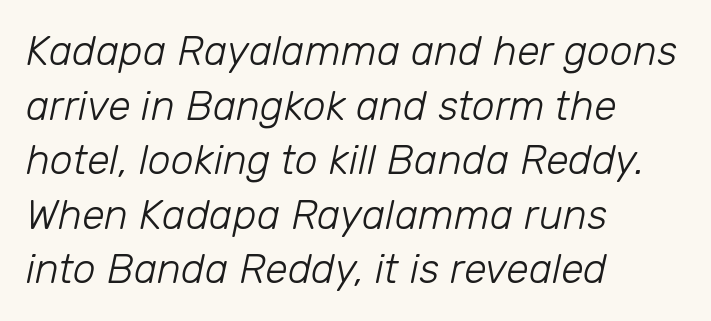
Here the designer chose a conventional face with non-uniform glyph widths. The designer left line spacing at the default. Characters follow at the spacing the type designer built in. The text block is weighted toward the left margin, trailing off unevenly rightward.
